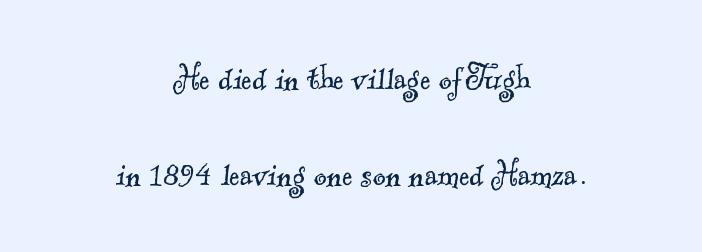
Q: Is the text bold? A: No.
Q: Is the typeface a serif or a sans-serif typeface? A: Serif.
Q: Is the text underlined? A: No.
Q: How is the paragraph aligned? A: Centered.
Q: Is the spacing between letters normal or unusually wide? A: Normal.
Q: Is the spacing between lines tight, normal or loose? A: Loose.
Q: Width (condensed, normal, or wide)? A: Normal.
Q: x-height? A: Small.
Q: Monospaced? A: No.
